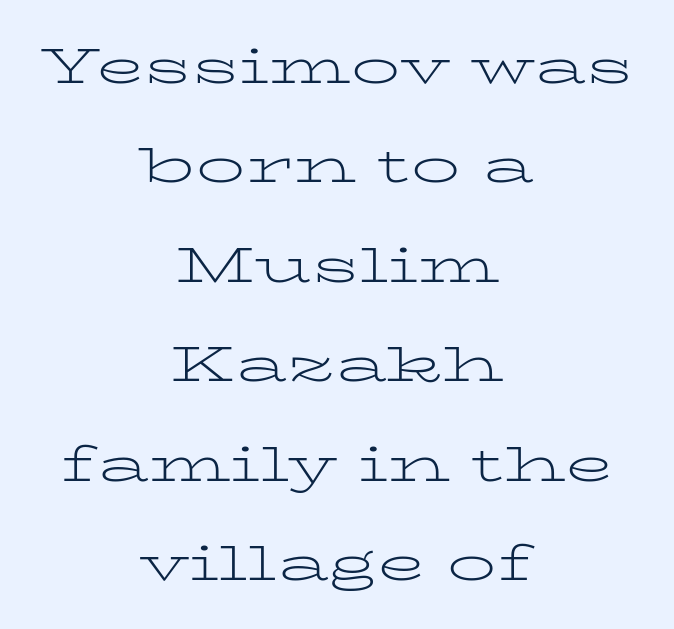
The image shows 49 px light, wide serif type, upright; set centered, loose line spacing (2.03x), normal letter spacing, not underlined; low stroke contrast and a medium x-height.
